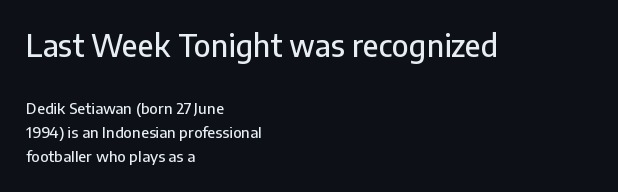
The area under the type is left untouched. Does the type have serifs? No, each stem ends abruptly. The letters advance in unequal steps, a hallmark of proportional type. You get the large type first, then a drop to smaller type. The horizontal fit of the characters is conventional and even.
